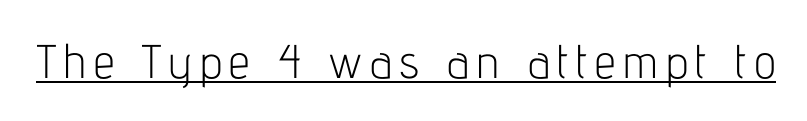
Q: Is the text bold? A: No.
Q: Is the text italic (slanted)? A: No, it is upright.
Q: Is the typeface a serif or a sans-serif typeface? A: Sans-serif.
Q: Is the text underlined? A: Yes.
Q: Width (condensed, normal, or wide)? A: Condensed.
Q: Stroke contrast? A: Low.
Q: x-height? A: Medium.
Q: Monospaced? A: No.
